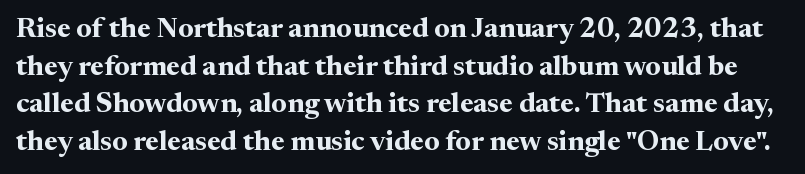
The image shows 28 px bold serif type, upright; set normal line spacing (1.34x), normal letter spacing, not underlined; medium stroke contrast and a medium x-height.
